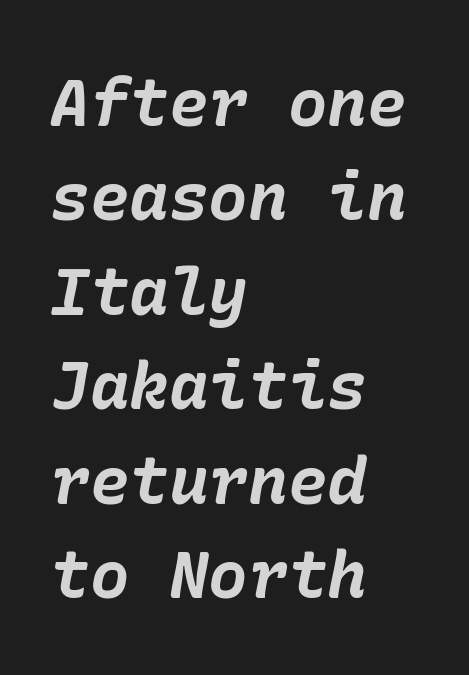
{"italic": "yes", "lean": "right", "slant_degrees": 10, "bold": "yes", "weight": "bold", "width": "normal", "stroke_contrast": "low", "x_height": "medium", "underline": "no", "align": "left", "line_spacing": "normal", "line_spacing_ratio": 1.43, "letter_spacing": "normal", "letter_spacing_em": 0.0, "glyph_px": 66}
